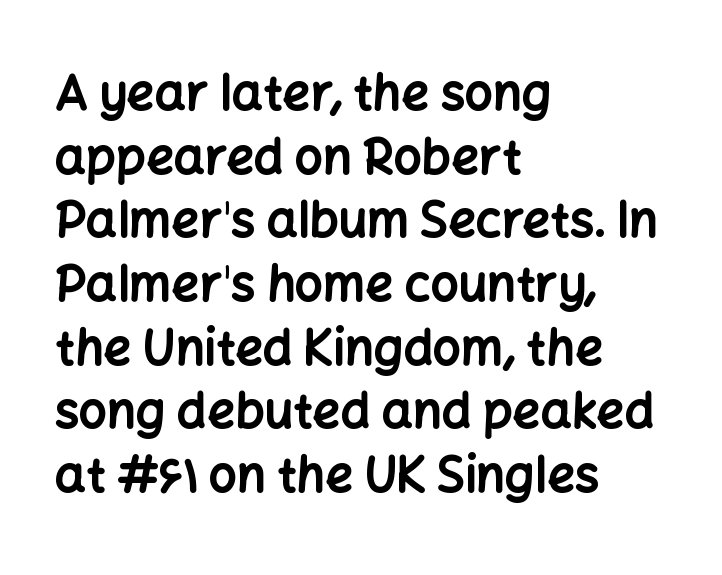
The image shows 49 px bold sans-serif type, upright; set left-aligned, normal line spacing (1.3x), normal letter spacing, not underlined; low stroke contrast and a medium x-height.
